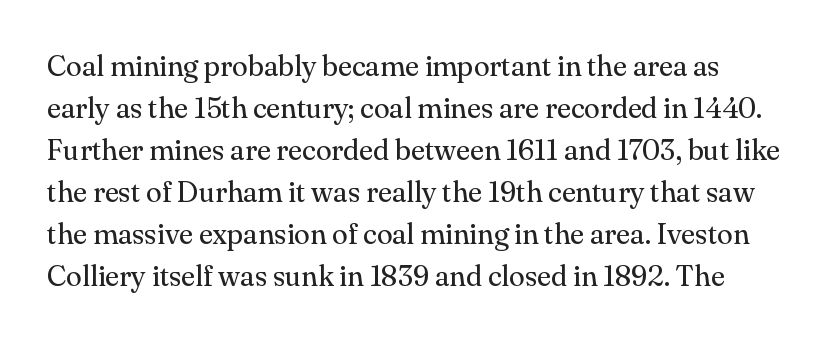
Q: Is the text bold? A: No.
Q: Is the text italic (slanted)? A: No, it is upright.
Q: Is the typeface a serif or a sans-serif typeface? A: Serif.
Q: Is the text underlined? A: No.
Q: Is the spacing between letters normal or unusually wide? A: Normal.
Q: Is the spacing between lines tight, normal or loose? A: Normal.
Q: Width (condensed, normal, or wide)? A: Normal.
Q: Stroke contrast? A: Medium.
Q: x-height? A: Small.
Q: Monospaced? A: No.
